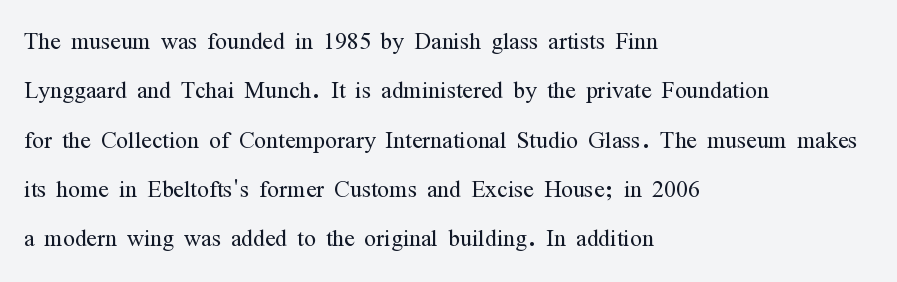
Q: Is the text bold? A: No.
Q: Is the text italic (slanted)? A: No, it is upright.
Q: Is the typeface a serif or a sans-serif typeface? A: Serif.
Q: Is the text underlined? A: No.
Q: How is the paragraph aligned? A: Left-aligned.
Q: Is the spacing between letters normal or unusually wide? A: Normal.
Q: Is the spacing between lines tight, normal or loose? A: Normal.
Q: Width (condensed, normal, or wide)? A: Condensed.
Q: Stroke contrast? A: Medium.
Q: x-height? A: Medium.
Q: Monospaced? A: No.
